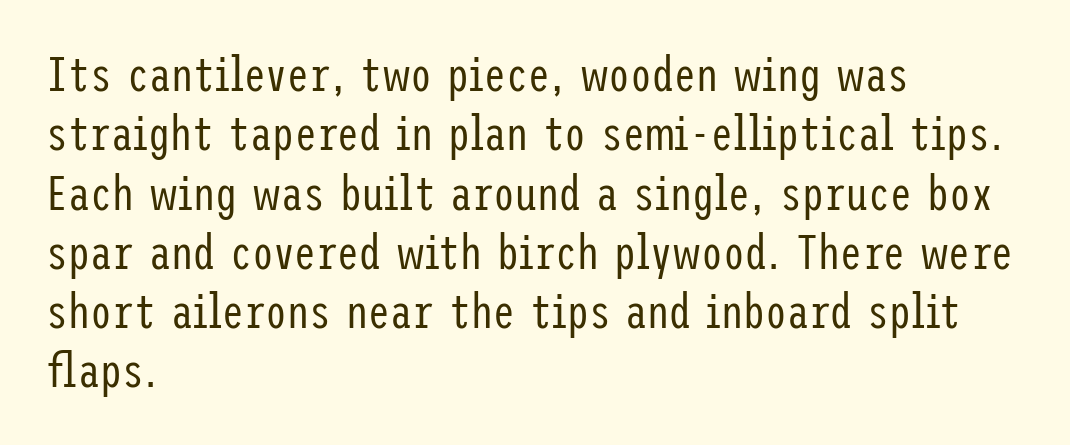
{"serif": "no", "italic": "no", "bold": "no", "weight": "regular", "width": "condensed", "stroke_contrast": "low", "x_height": "medium", "underline": "no", "align": "left", "line_spacing_ratio": 1.21, "letter_spacing": "normal", "letter_spacing_em": 0.0, "glyph_px": 49}
